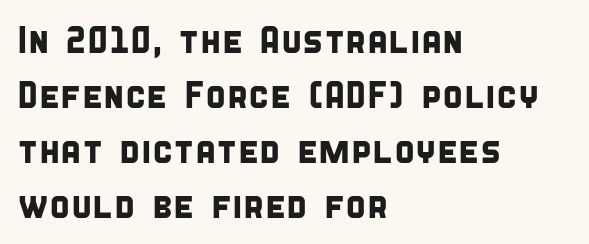
Q: Is the typeface a serif or a sans-serif typeface? A: Sans-serif.
Q: Is the text underlined? A: No.
Q: How is the paragraph aligned? A: Left-aligned.
Q: Is the spacing between letters normal or unusually wide? A: Normal.
Q: Is the spacing between lines tight, normal or loose? A: Normal.
Q: Width (condensed, normal, or wide)? A: Condensed.
Q: Stroke contrast? A: Low.
Q: x-height? A: Large.
Q: Monospaced? A: No.
